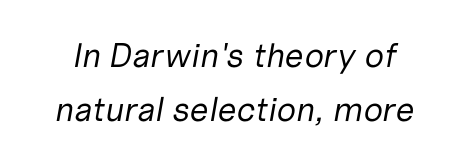
Q: Is the text bold? A: No.
Q: Is the text italic (slanted)? A: Yes, it leans right by about 10 degrees.
Q: Is the text underlined? A: No.
Q: Is the spacing between letters normal or unusually wide? A: Normal.
Q: Is the spacing between lines tight, normal or loose? A: Normal.
Q: Width (condensed, normal, or wide)? A: Normal.
Q: Stroke contrast? A: Low.
Q: x-height? A: Medium.
Q: Monospaced? A: No.
